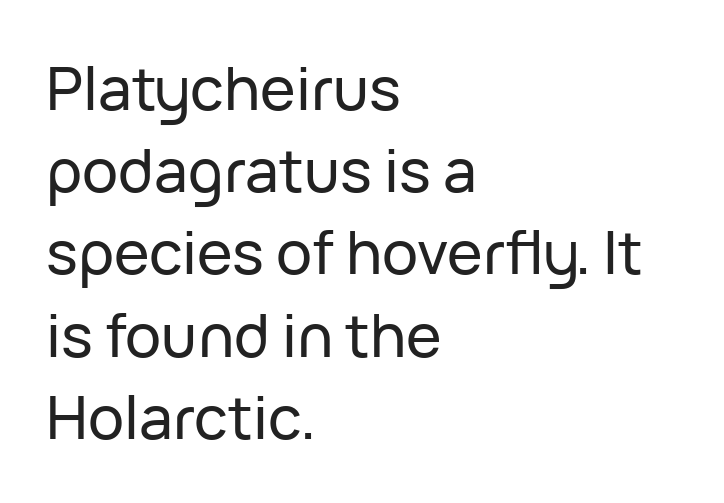
{"serif": "no", "italic": "no", "width": "normal", "stroke_contrast": "low", "x_height": "medium", "monospaced": "no", "underline": "no", "align": "left", "line_spacing": "normal", "line_spacing_ratio": 1.37, "letter_spacing": "normal", "letter_spacing_em": 0.0, "glyph_px": 60}
